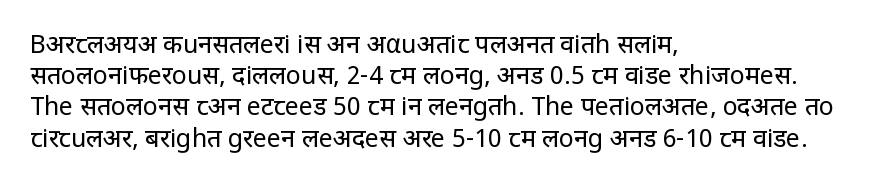
Q: Is the text bold? A: No.
Q: Is the text italic (slanted)? A: No, it is upright.
Q: Is the text underlined? A: No.
Q: How is the paragraph aligned? A: Left-aligned.
Q: Is the spacing between letters normal or unusually wide? A: Normal.
Q: Is the spacing between lines tight, normal or loose? A: Normal.
